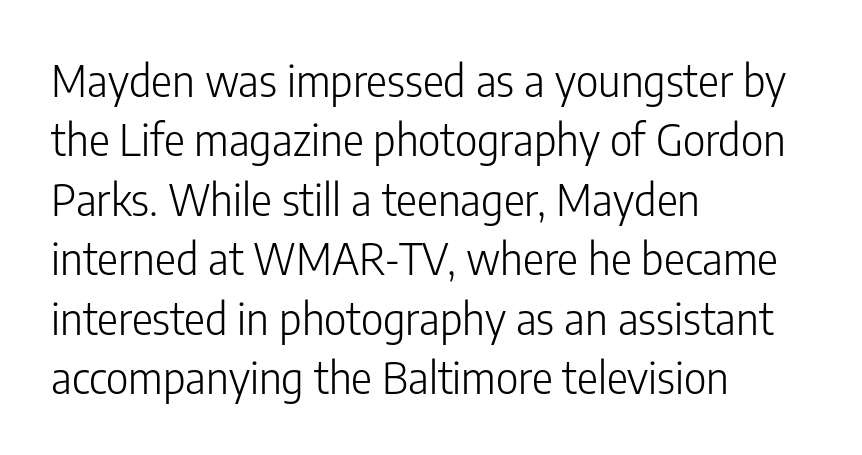
Q: Is the text bold? A: No.
Q: Is the text italic (slanted)? A: No, it is upright.
Q: Is the typeface a serif or a sans-serif typeface? A: Sans-serif.
Q: Is the text underlined? A: No.
Q: How is the paragraph aligned? A: Left-aligned.
Q: Is the spacing between letters normal or unusually wide? A: Normal.
Q: Is the spacing between lines tight, normal or loose? A: Normal.
Q: Width (condensed, normal, or wide)? A: Condensed.
Q: Stroke contrast? A: Low.
Q: x-height? A: Medium.
Q: Monospaced? A: No.
